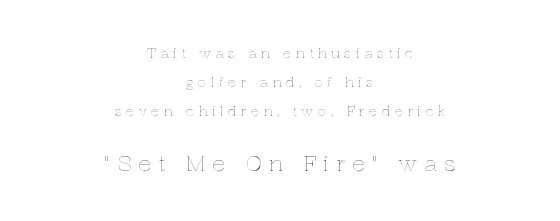
This block would shrink considerably if given ordinary leading; it's expanded now. Where is the straight margin? There isn't one; the lines are centered. Between one letter and the next there's a generous, obvious gap. Ordinary non-slanted type is in use.
